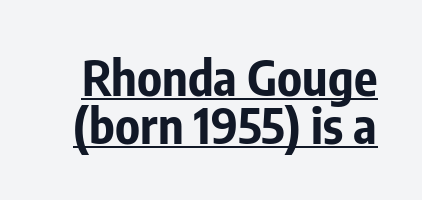
The image shows 49 px bold, condensed sans-serif type, upright; set tight line spacing (0.97x), normal letter spacing, underlined; low stroke contrast and a medium x-height.
